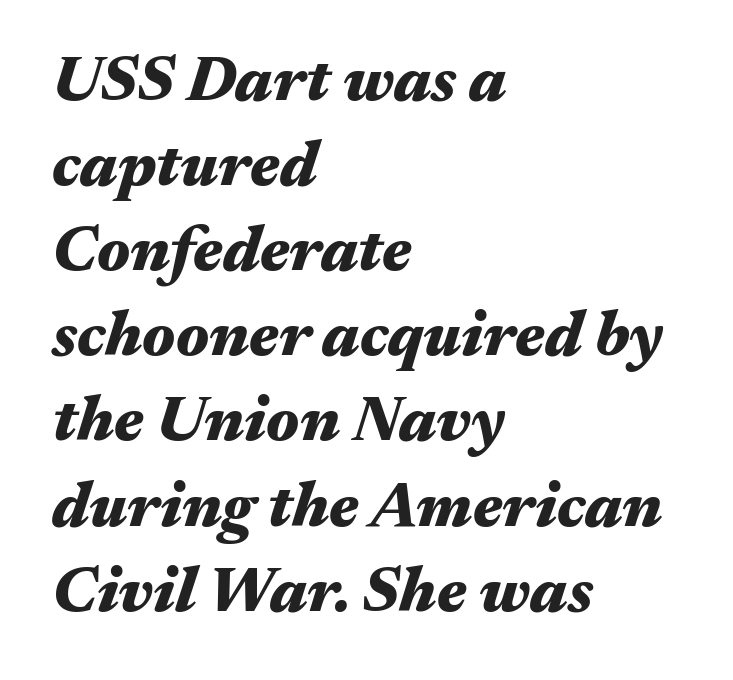
Q: Is the text bold? A: Yes.
Q: Is the text italic (slanted)? A: Yes, it leans right by about 17 degrees.
Q: Is the text underlined? A: No.
Q: How is the paragraph aligned? A: Left-aligned.
Q: Is the spacing between letters normal or unusually wide? A: Normal.
Q: Is the spacing between lines tight, normal or loose? A: Normal.
Q: Width (condensed, normal, or wide)? A: Wide.
Q: Stroke contrast? A: Medium.
Q: x-height? A: Medium.
Q: Monospaced? A: No.
